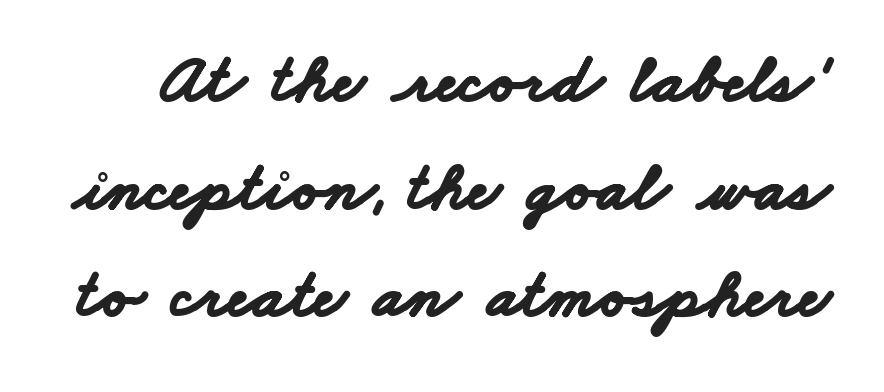
The image shows 69 px bold, wide sans-serif type; set normal line spacing (1.56x), normal letter spacing, not underlined; low stroke contrast and a small x-height.
